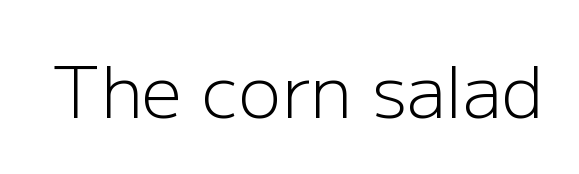
Q: Is the text bold? A: No.
Q: Is the text italic (slanted)? A: No, it is upright.
Q: Is the typeface a serif or a sans-serif typeface? A: Sans-serif.
Q: Is the text underlined? A: No.
Q: Is the spacing between letters normal or unusually wide? A: Normal.
Q: Width (condensed, normal, or wide)? A: Normal.
Q: Stroke contrast? A: Low.
Q: x-height? A: Medium.
Q: Monospaced? A: No.
